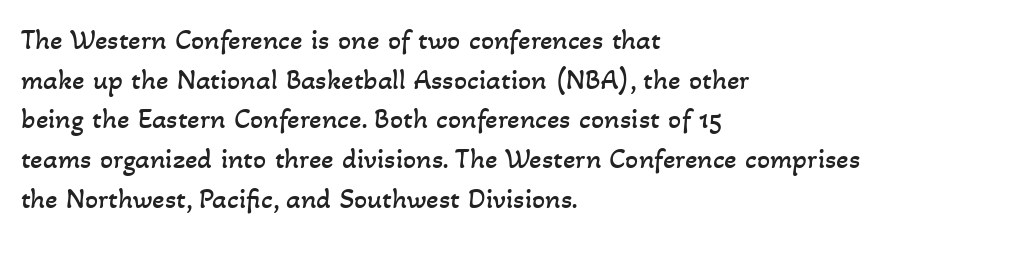
Q: Is the text bold? A: No.
Q: Is the text underlined? A: No.
Q: How is the paragraph aligned? A: Left-aligned.
Q: Is the spacing between letters normal or unusually wide? A: Normal.
Q: Is the spacing between lines tight, normal or loose? A: Normal.
Q: Width (condensed, normal, or wide)? A: Normal.
Q: Stroke contrast? A: Low.
Q: x-height? A: Small.
Q: Monospaced? A: No.
